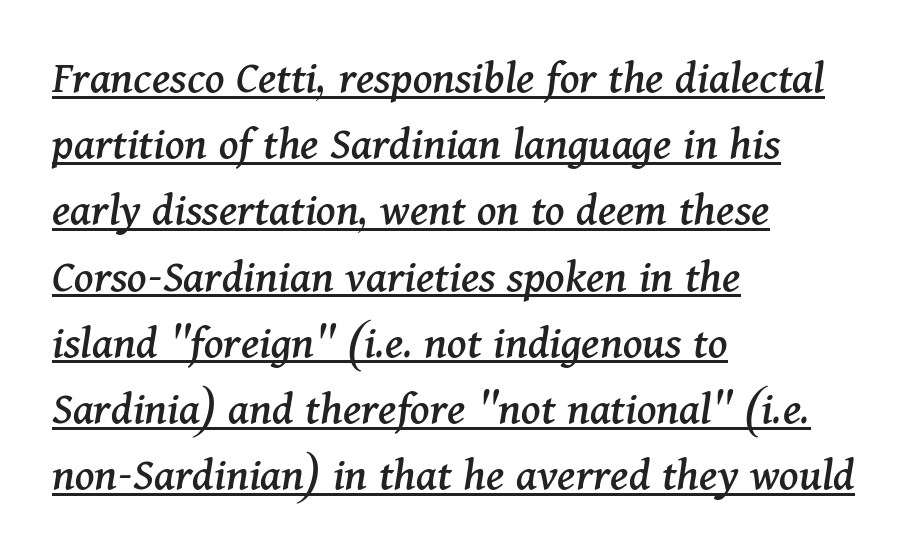
A classic flush-left, rag-right setting is used for this passage. Style check: oblique. A typesetter would label this face a serif. A typesetter would call this proportional, since set widths differ per character. Check the space under the baseline: a stroke is drawn there. Leading: standard.
